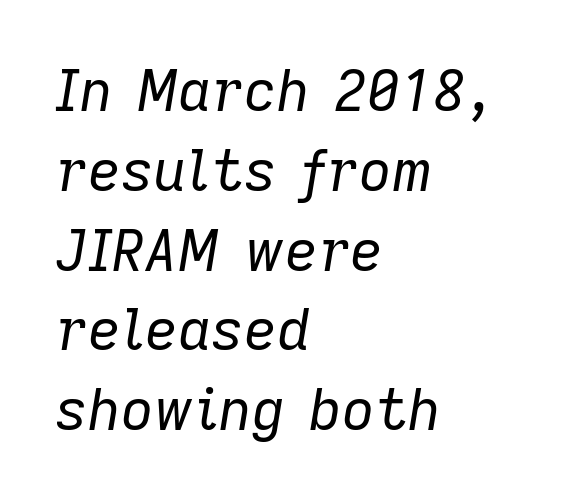
{"italic": "yes", "lean": "right", "slant_degrees": 9, "bold": "no", "weight": "regular", "width": "normal", "stroke_contrast": "low", "x_height": "medium", "monospaced": "no", "underline": "no", "align": "left", "line_spacing": "normal", "line_spacing_ratio": 1.4, "letter_spacing": "normal", "letter_spacing_em": 0.0, "glyph_px": 57}
